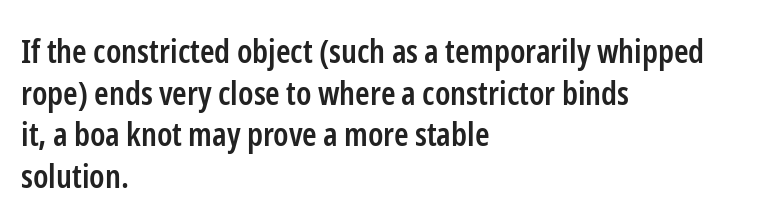
Words float on clear page, feet unadorned. Posture: upright roman. Standard letterfit; no display-style spreading of the glyphs. Caption: multi-line text, flush left, ragged right. Spacing verdict: proportional, widths tailored to each character. Students, observe: this is what conventionally led text looks like.
